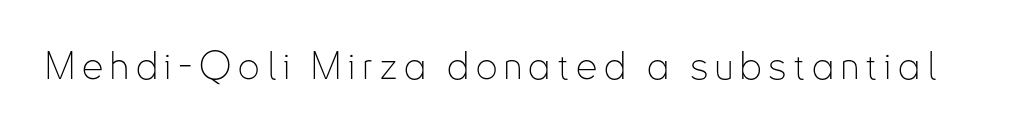
The image shows 38 px thin, condensed sans-serif type, upright; set not underlined; low stroke contrast and a small x-height.
